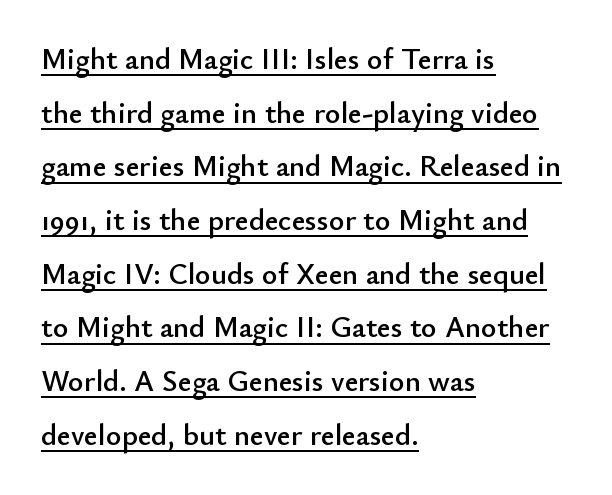
The image shows 30 px sans-serif type, upright; set left-aligned, line spacing 1.79x, normal letter spacing, underlined; low stroke contrast and a small x-height.
